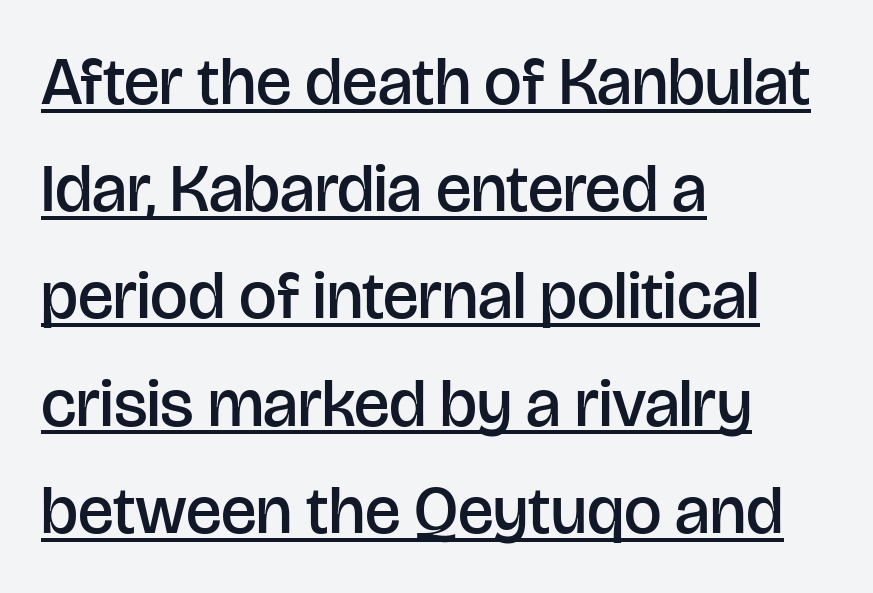
Q: Is the text bold? A: Semi-bold.
Q: Is the text italic (slanted)? A: No, it is upright.
Q: Is the typeface a serif or a sans-serif typeface? A: Sans-serif.
Q: Is the text underlined? A: Yes.
Q: How is the paragraph aligned? A: Left-aligned.
Q: Is the spacing between letters normal or unusually wide? A: Normal.
Q: Is the spacing between lines tight, normal or loose? A: Normal.
Q: Width (condensed, normal, or wide)? A: Normal.
Q: Stroke contrast? A: Low.
Q: x-height? A: Large.
Q: Monospaced? A: No.
